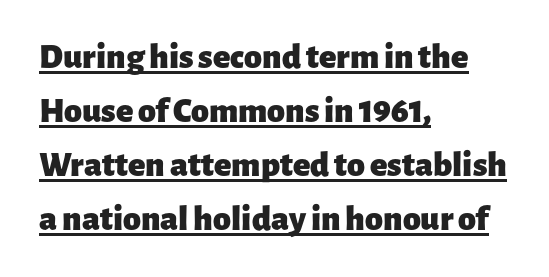
No italicization has been applied; the sample stays upright. Nope, no serifs anywhere on these letters. Emphasis is given by a line drawn under the lettering. The letters sit at their default tracking, neither squeezed nor spread. Line beginnings align vertically; line endings do not.
